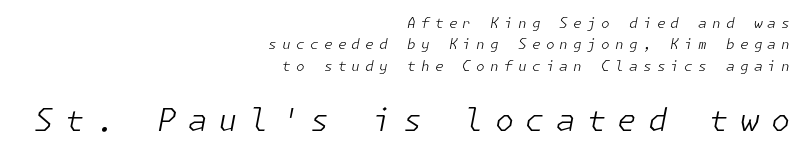
Q: Is the text bold? A: No.
Q: Is the text italic (slanted)? A: Yes, it leans right by about 11 degrees.
Q: Is the text underlined? A: No.
Q: How is the paragraph aligned? A: Right-aligned.
Q: Is the spacing between letters normal or unusually wide? A: Unusually wide.
Q: Is the spacing between lines tight, normal or loose? A: Normal.
Q: Which block of text is set in a larger size, the first (top) or the second (bottom)? A: The second (bottom) one.
Q: Width (condensed, normal, or wide)? A: Normal.
Q: Stroke contrast? A: Low.
Q: x-height? A: Medium.
